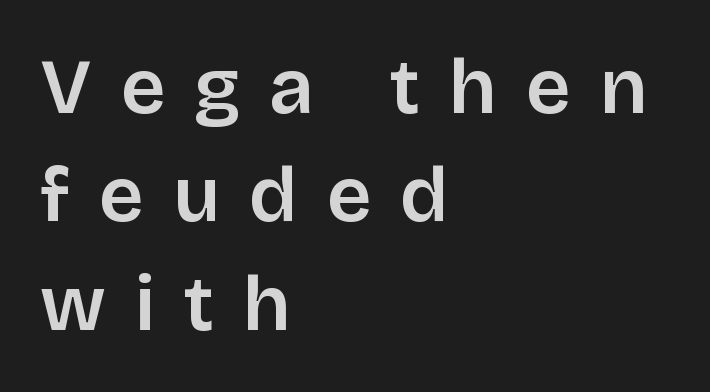
The image shows 78 px semibold sans-serif type, upright; set left-aligned, normal line spacing (1.39x), unusually wide letter spacing (+0.37 em), not underlined; low stroke contrast and a large x-height.
